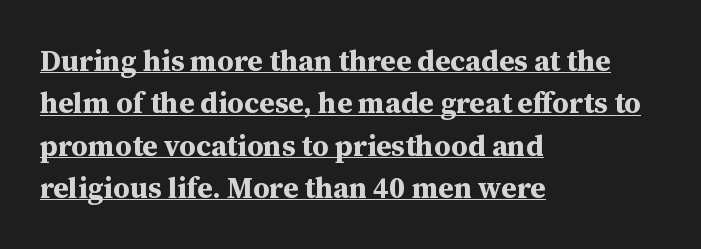
The image shows 29 px bold serif type, upright; set left-aligned, normal line spacing (1.46x), normal letter spacing, underlined; medium stroke contrast and a medium x-height.
